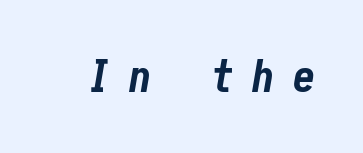
The image shows 45 px bold, condensed type, italic (leaning right); set unusually wide letter spacing (+0.41 em), not underlined; low stroke contrast and a medium x-height.
